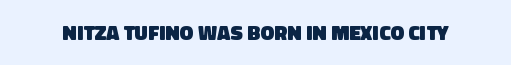
Q: Is the text bold? A: Yes.
Q: Is the text underlined? A: No.
Q: Is the spacing between letters normal or unusually wide? A: Normal.
